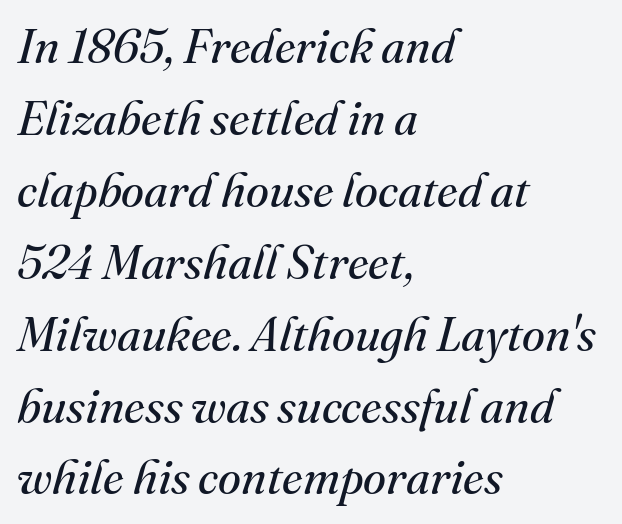
Q: Is the text bold? A: No.
Q: Is the text italic (slanted)? A: Yes, it leans right by about 16 degrees.
Q: Is the typeface a serif or a sans-serif typeface? A: Serif.
Q: Is the text underlined? A: No.
Q: How is the paragraph aligned? A: Left-aligned.
Q: Is the spacing between letters normal or unusually wide? A: Normal.
Q: Is the spacing between lines tight, normal or loose? A: Normal.
Q: Width (condensed, normal, or wide)? A: Normal.
Q: Stroke contrast? A: Medium.
Q: x-height? A: Small.
Q: Monospaced? A: No.
